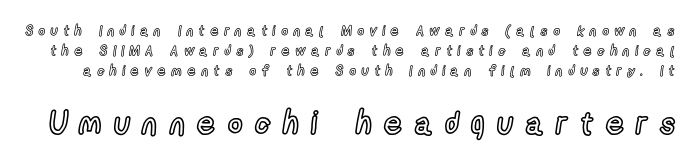
The image shows 31 px condensed type; set normal line spacing (1.44x), unusually wide letter spacing (+0.41 em), not underlined; the second (bottom) block is 2.21x larger; a medium x-height.
